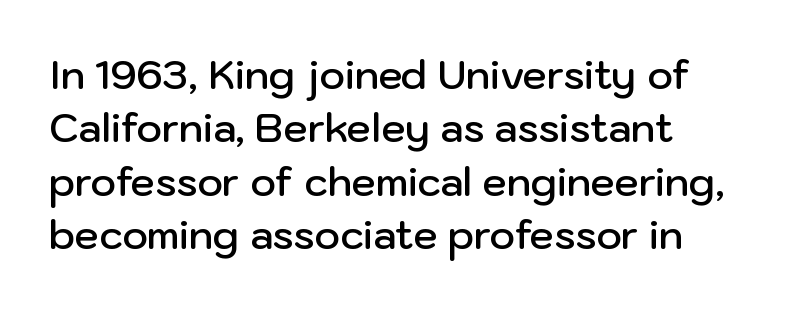
The image shows 39 px semibold sans-serif type, upright; set left-aligned, normal line spacing (1.37x), normal letter spacing, not underlined; low stroke contrast and a medium x-height.
